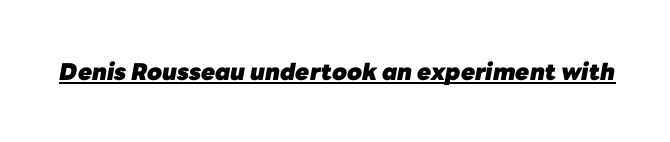
{"italic": "yes", "lean": "right", "slant_degrees": 10, "bold": "yes", "underline": "yes", "letter_spacing": "normal", "letter_spacing_em": 0.0, "glyph_px": 23}
